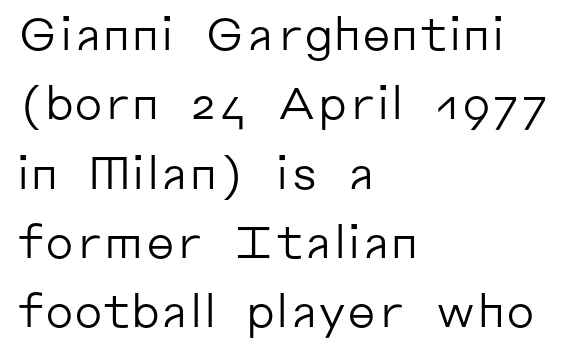
Tracking value appears to be zero — textbook default spacing. Each new line begins a customary step beneath the previous one. The letters look calm and open, with moderate or lighter stems. The gap between lines stays unmarked.
